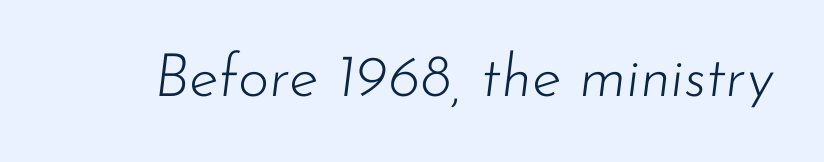
The image shows 60 px light type, italic (leaning right); set normal letter spacing, not underlined; low stroke contrast and a small x-height.
